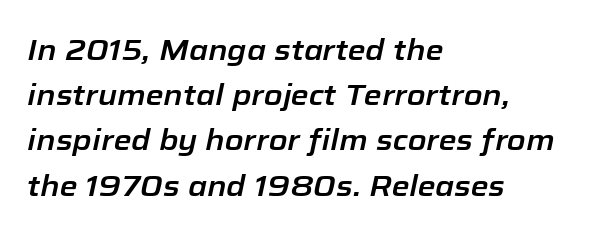
Q: Is the text italic (slanted)? A: Yes, it leans right by about 12 degrees.
Q: Is the text underlined? A: No.
Q: How is the paragraph aligned? A: Left-aligned.
Q: Is the spacing between letters normal or unusually wide? A: Normal.
Q: Is the spacing between lines tight, normal or loose? A: Normal.
Q: Width (condensed, normal, or wide)? A: Normal.
Q: Stroke contrast? A: Low.
Q: x-height? A: Medium.
Q: Monospaced? A: No.
